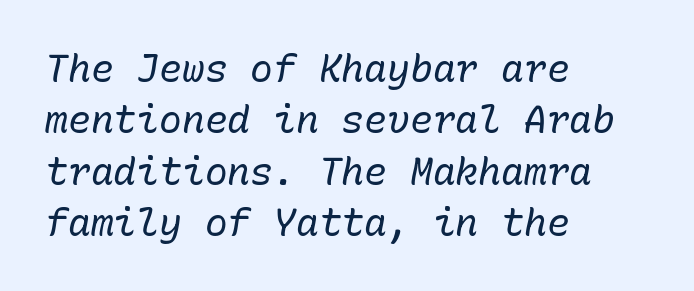
The image shows 38 px regular-weight type, italic (leaning right), monospaced; set left-aligned, normal line spacing (1.35x), normal letter spacing, not underlined; low stroke contrast and a medium x-height.
